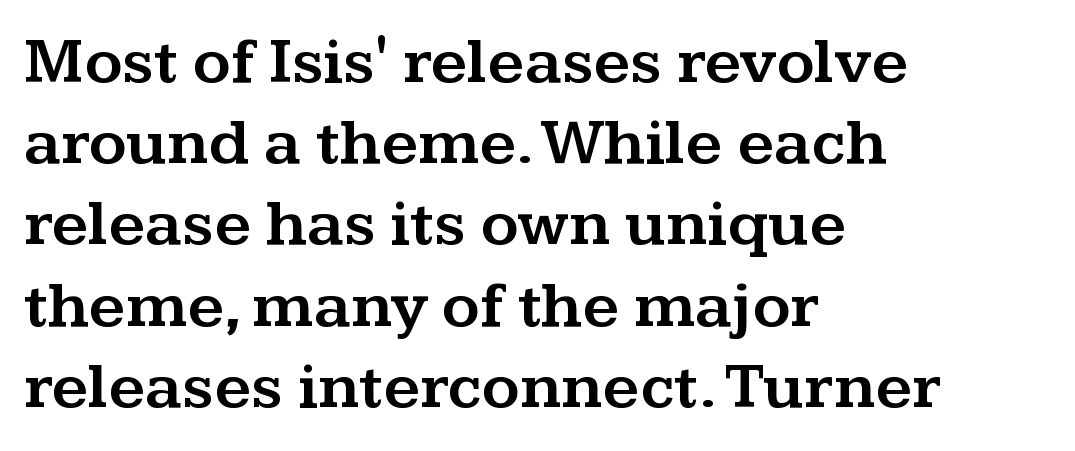
In terms of letterform style, serifs are clearly present. Each word holds together tightly as a unit, with standard inter-letter gaps. The letters advance in unequal steps, a hallmark of proportional type. Italic: no, the glyphs are upright roman. The block of text has a typical density, with ordinary space between rows.
